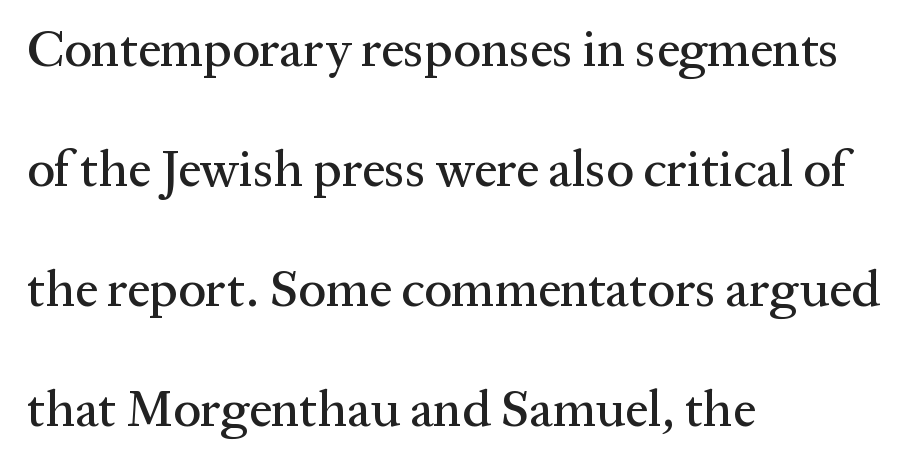
The image shows 51 px serif type, upright; set left-aligned, loose line spacing (2.35x), normal letter spacing, not underlined; medium stroke contrast and a medium x-height.
